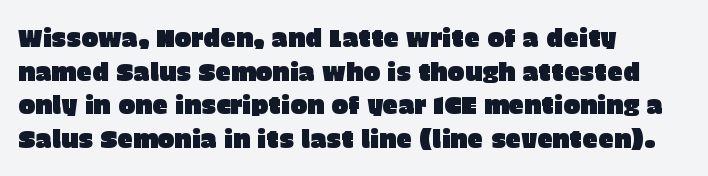
Q: Is the text italic (slanted)? A: No, it is upright.
Q: Is the text underlined? A: No.
Q: How is the paragraph aligned? A: Left-aligned.
Q: Is the spacing between letters normal or unusually wide? A: Normal.
Q: Is the spacing between lines tight, normal or loose? A: Normal.
